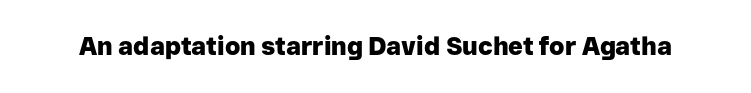
The image shows 25 px bold type, upright; set normal letter spacing, not underlined.
